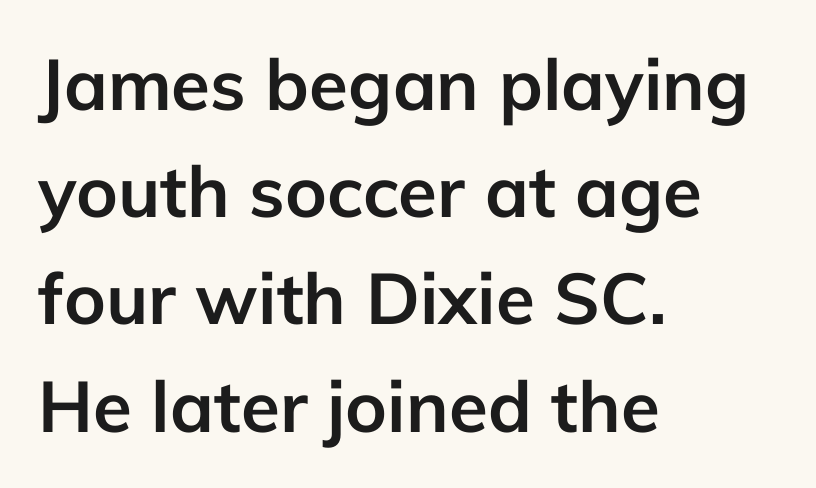
{"serif": "no", "italic": "no", "bold": "yes", "weight": "semibold", "width": "normal", "stroke_contrast": "low", "x_height": "medium", "monospaced": "no", "underline": "no", "align": "left", "line_spacing": "normal", "line_spacing_ratio": 1.51, "letter_spacing": "normal", "letter_spacing_em": 0.0, "glyph_px": 71}
